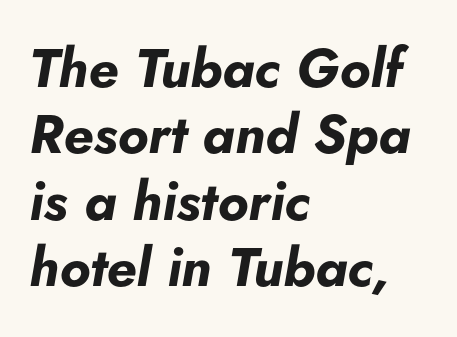
Q: Is the text bold? A: Yes.
Q: Is the text italic (slanted)? A: Yes, it leans right by about 5 degrees.
Q: Is the text underlined? A: No.
Q: How is the paragraph aligned? A: Left-aligned.
Q: Is the spacing between letters normal or unusually wide? A: Normal.
Q: Width (condensed, normal, or wide)? A: Normal.
Q: Stroke contrast? A: Low.
Q: x-height? A: Small.
Q: Monospaced? A: No.
